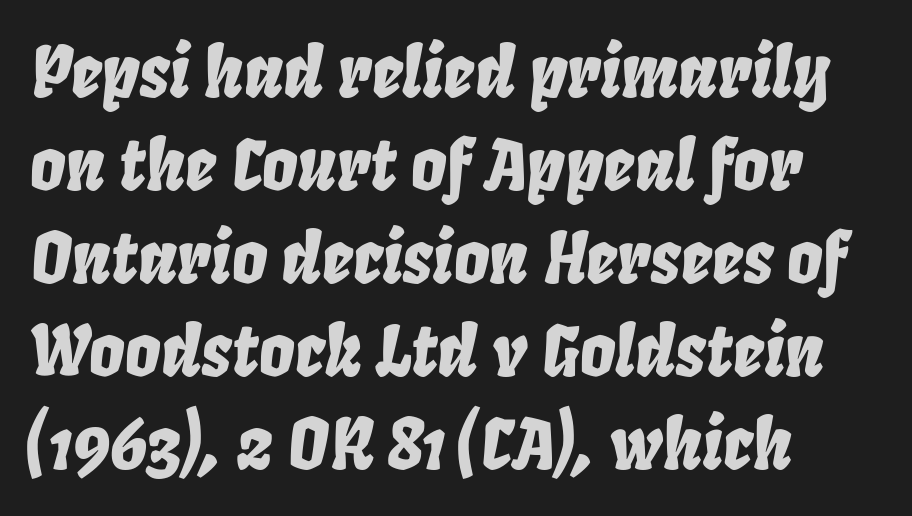
Underlining? Definitely not there. The letters advance in unequal steps, a hallmark of proportional type. The face used here is rendered with its standard letterfit. Layout note: lines flush left. Designer's note — italics engaged. If you measured baseline to baseline, you'd find a middling distance.
